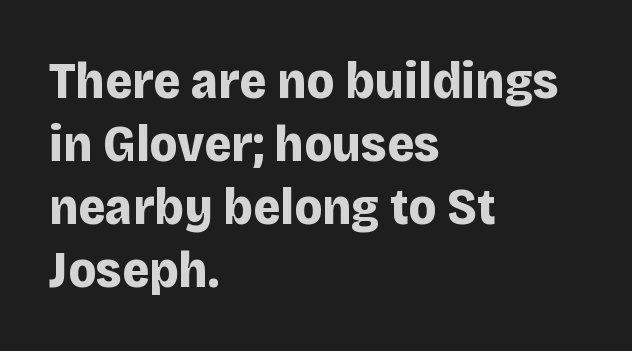
{"serif": "no", "italic": "no", "bold": "yes", "weight": "bold", "width": "normal", "stroke_contrast": "low", "x_height": "large", "monospaced": "no", "underline": "no", "align": "left", "line_spacing_ratio": 1.21, "letter_spacing": "normal", "letter_spacing_em": 0.0, "glyph_px": 52}
